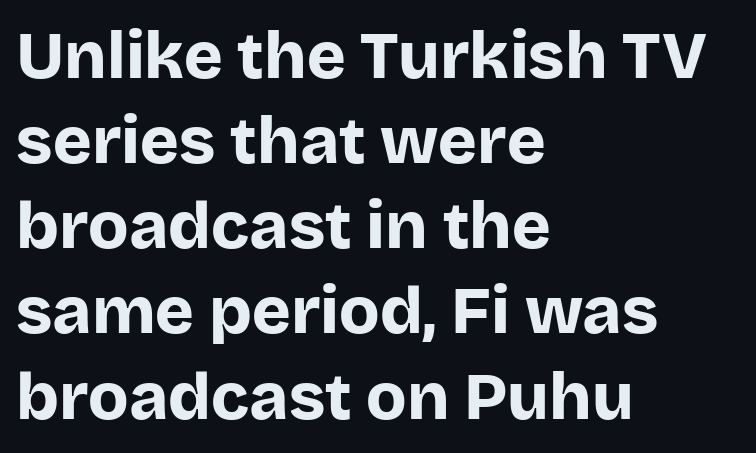
{"serif": "no", "italic": "no", "bold": "yes", "weight": "bold", "width": "normal", "stroke_contrast": "low", "x_height": "large", "monospaced": "no", "underline": "no", "align": "left", "line_spacing": "normal", "line_spacing_ratio": 1.29, "letter_spacing": "normal", "letter_spacing_em": 0.0, "glyph_px": 66}
